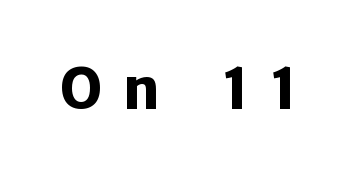
{"serif": "no", "italic": "no", "bold": "yes", "weight": "heavy", "width": "normal", "stroke_contrast": "low", "x_height": "medium", "monospaced": "no", "underline": "no", "letter_spacing": "wide", "letter_spacing_em": 0.38, "glyph_px": 56}
